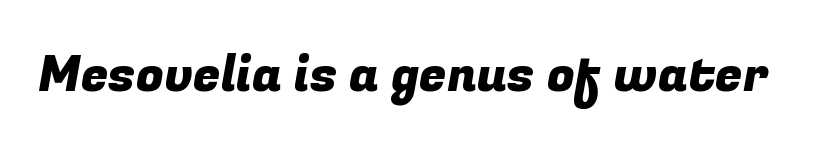
{"serif": "no", "width": "normal", "stroke_contrast": "low", "x_height": "medium", "monospaced": "no", "underline": "no", "letter_spacing": "normal", "letter_spacing_em": 0.0, "glyph_px": 50}
